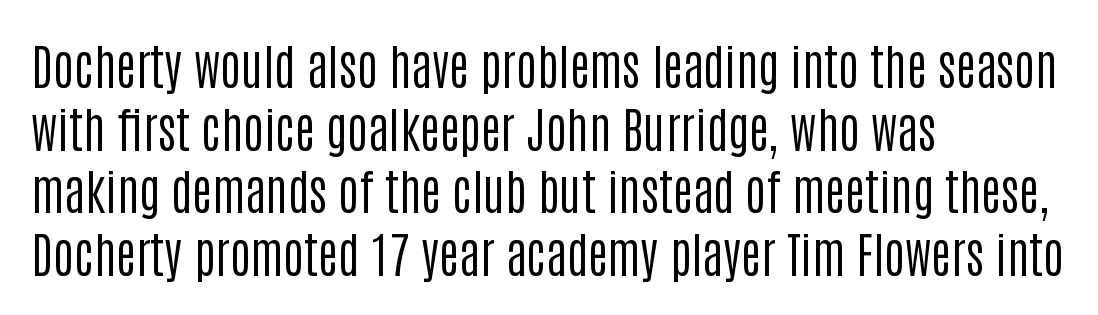
Q: Is the text bold? A: No.
Q: Is the text italic (slanted)? A: No, it is upright.
Q: Is the typeface a serif or a sans-serif typeface? A: Sans-serif.
Q: Is the text underlined? A: No.
Q: How is the paragraph aligned? A: Left-aligned.
Q: Is the spacing between letters normal or unusually wide? A: Normal.
Q: Is the spacing between lines tight, normal or loose? A: Normal.
Q: Width (condensed, normal, or wide)? A: Condensed.
Q: Stroke contrast? A: Low.
Q: x-height? A: Large.
Q: Monospaced? A: No.
